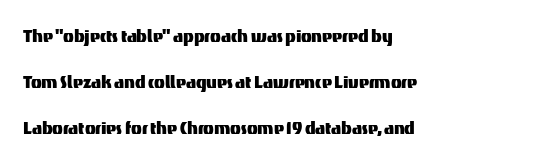
Widely set lines give the paragraph a tall, airy silhouette. Is the letter spacing exaggerated? No — it looks like the ordinary default. The axis of the letterforms is exactly vertical. The ragged edge is on the right, which tells us the setting is flush left. Descenders hang freely into open space.
